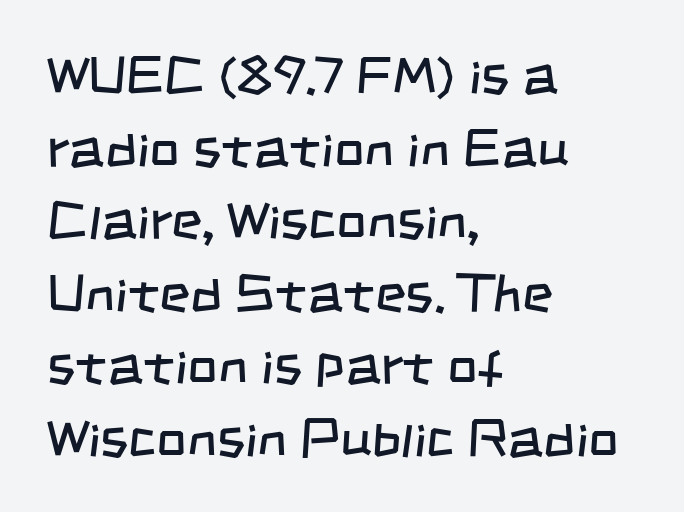
{"serif": "no", "bold": "no", "weight": "regular", "width": "condensed", "stroke_contrast": "low", "x_height": "large", "monospaced": "no", "underline": "no", "align": "left", "line_spacing": "normal", "line_spacing_ratio": 1.37, "letter_spacing": "normal", "letter_spacing_em": 0.0, "glyph_px": 53}
